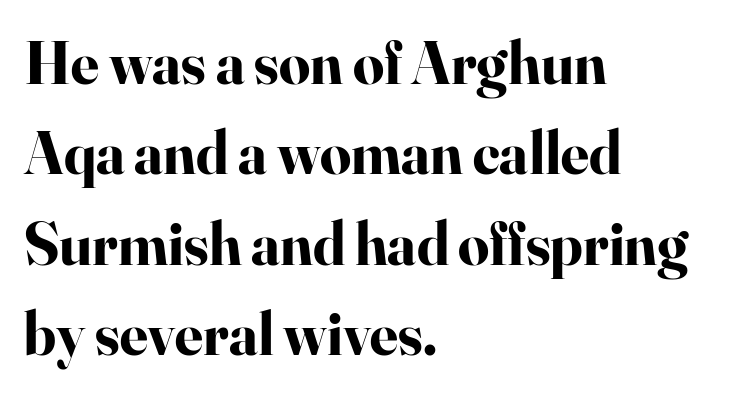
{"serif": "yes", "italic": "no", "bold": "yes", "weight": "bold", "width": "normal", "stroke_contrast": "high", "x_height": "small", "monospaced": "no", "underline": "no", "align": "left", "line_spacing": "normal", "line_spacing_ratio": 1.48, "letter_spacing": "normal", "letter_spacing_em": 0.0, "glyph_px": 61}
